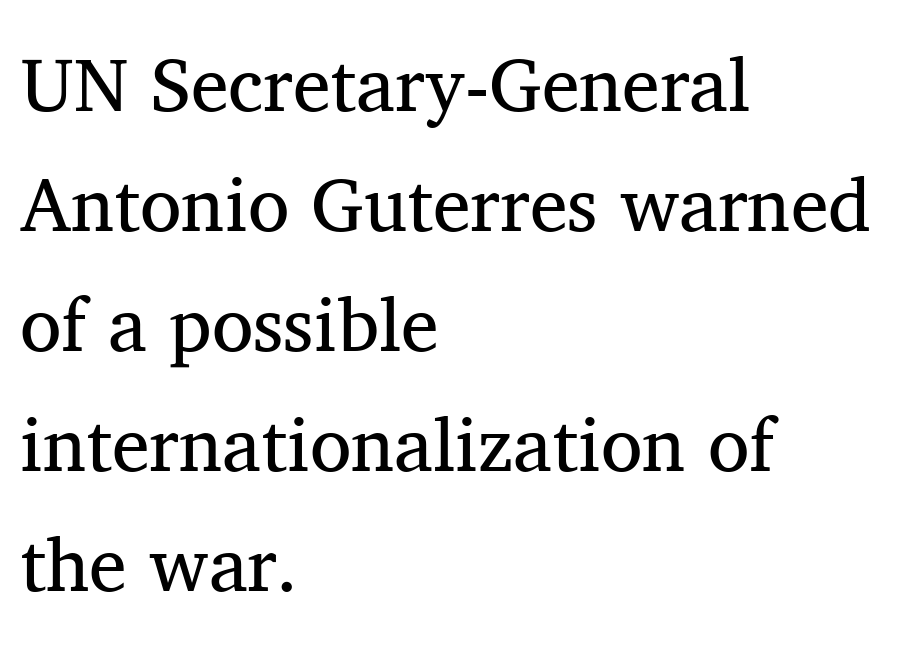
No extra tracking has been applied to these lines. You could not count columns in this text — the font is proportionally spaced. No word sits above an underline. Vertically, the passage feels balanced, rows spaced as you'd expect.
